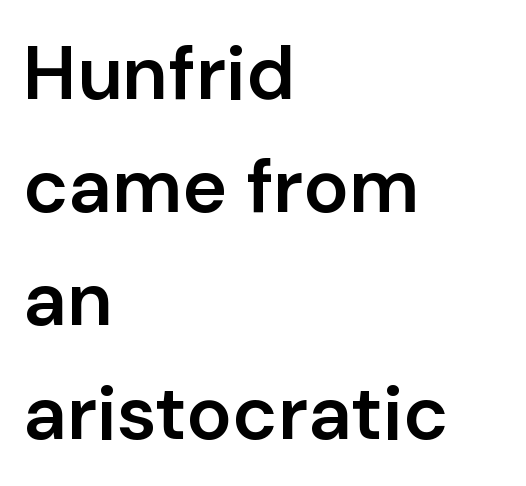
The image shows 76 px semibold sans-serif type, upright; set left-aligned, normal line spacing (1.49x), normal letter spacing, not underlined; low stroke contrast and a medium x-height.
